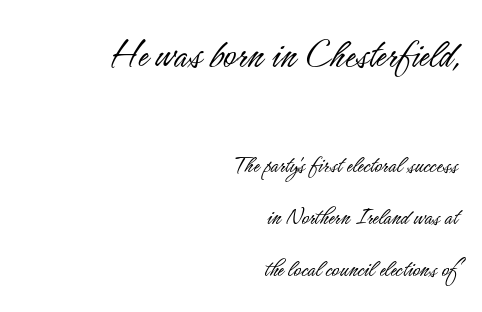
Q: Is the text bold? A: No.
Q: Is the text italic (slanted)? A: Yes.
Q: Is the typeface a serif or a sans-serif typeface? A: Sans-serif.
Q: Is the text underlined? A: No.
Q: How is the paragraph aligned? A: Right-aligned.
Q: Is the spacing between letters normal or unusually wide? A: Normal.
Q: Is the spacing between lines tight, normal or loose? A: Loose.
Q: Which block of text is set in a larger size, the first (top) or the second (bottom)? A: The first (top) one.
Q: Width (condensed, normal, or wide)? A: Condensed.
Q: Stroke contrast? A: Low.
Q: x-height? A: Small.
Q: Monospaced? A: No.
